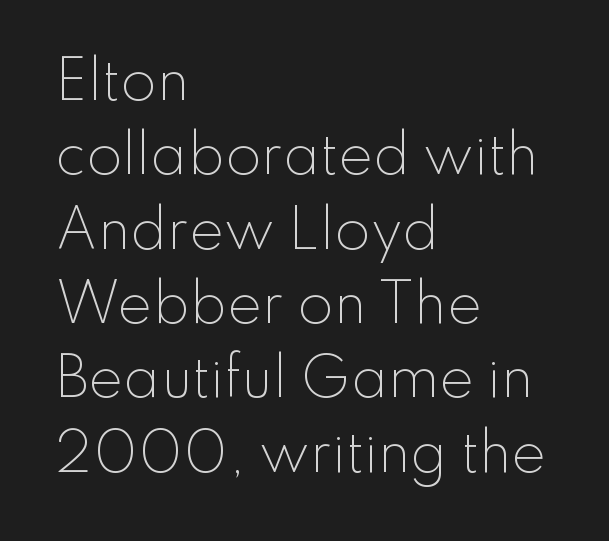
{"serif": "no", "italic": "no", "bold": "no", "weight": "light", "width": "normal", "stroke_contrast": "low", "x_height": "small", "monospaced": "no", "underline": "no", "align": "left", "line_spacing": "normal", "line_spacing_ratio": 1.43, "letter_spacing": "normal", "letter_spacing_em": 0.0, "glyph_px": 52}
